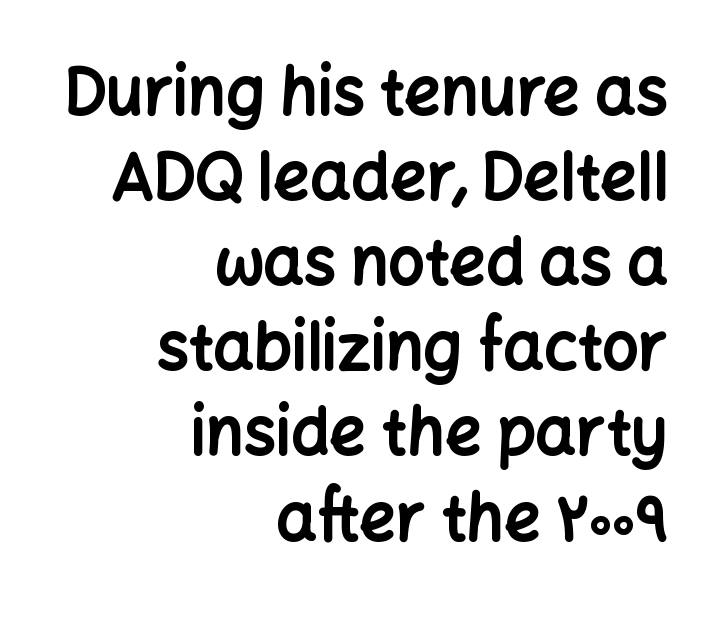
{"serif": "no", "italic": "no", "bold": "yes", "weight": "bold", "width": "normal", "stroke_contrast": "low", "x_height": "medium", "monospaced": "no", "underline": "no", "align": "right", "line_spacing": "normal", "line_spacing_ratio": 1.33, "letter_spacing": "normal", "letter_spacing_em": 0.0, "glyph_px": 64}
